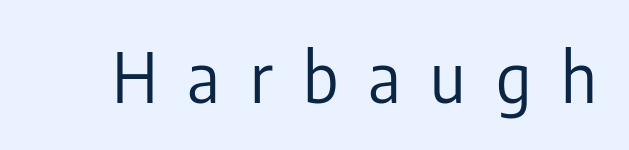
Each letter keeps its own natural width here, so spacing adapts to shape. Is the letter spacing exaggerated? Yes — the characters are pushed far apart. This is roman type, the default non-slanted kind. The typeface has the unassuming heft of standard copy or less. The string is rendered with underlining switched off.
